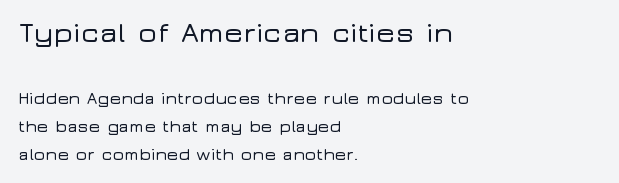
The image shows 29 px wide sans-serif type, upright; set left-aligned, normal line spacing (1.67x), normal letter spacing, not underlined; the first (top) block is 1.71x larger; low stroke contrast and a medium x-height.
